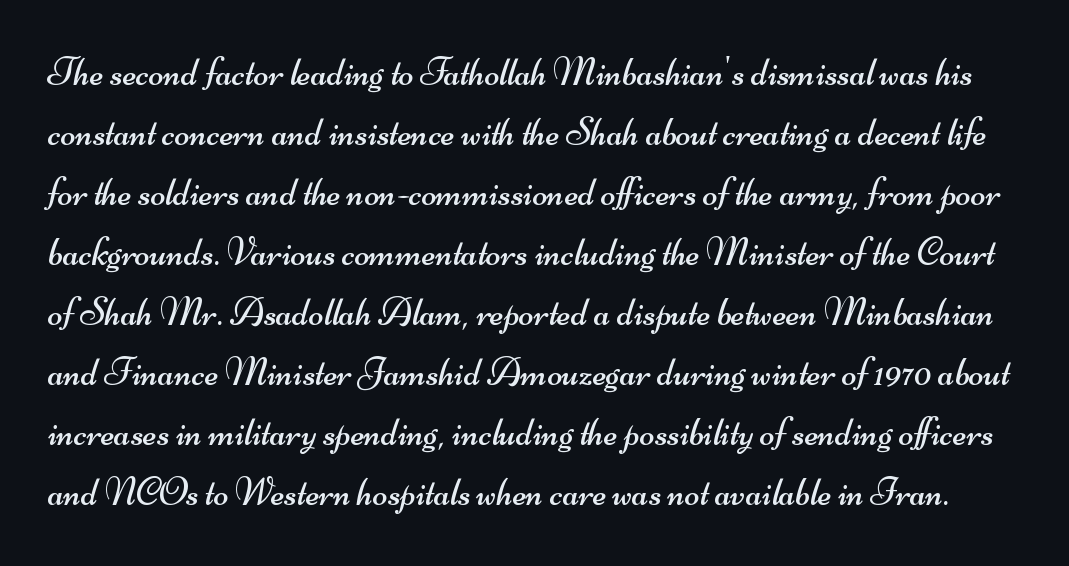
The image shows 39 px regular-weight, wide sans-serif type; set normal line spacing (1.54x), normal letter spacing, not underlined; medium stroke contrast and a small x-height.
